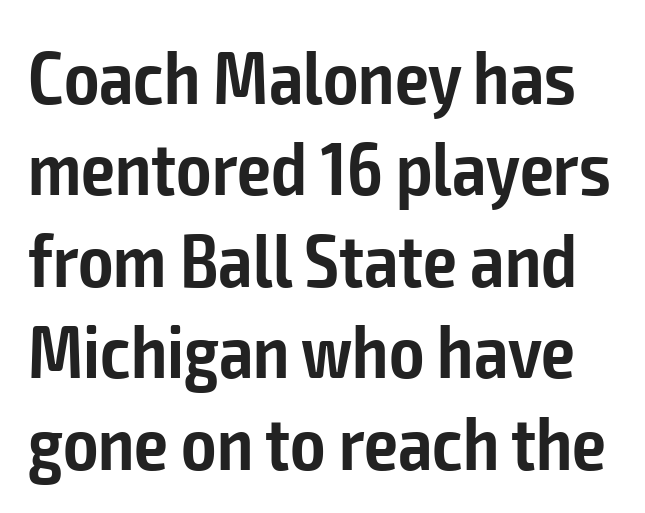
This is sans-serif lettering, the kind often seen on screens and signage. Does the lettering tilt? It doesn't — this is upright. Students, this is semibold: more ink than regular, less than bold. The gaps between neighbouring characters are ordinary and unremarkable. The rendering uses natural spacing where letterforms have individual widths. The gap between lines stays unmarked.
